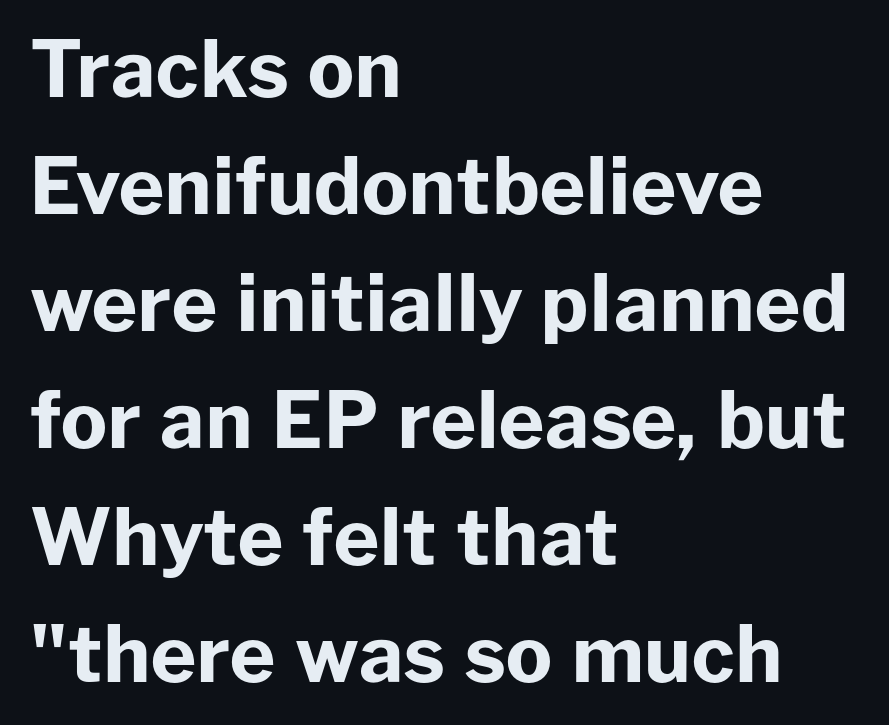
The image shows 78 px bold sans-serif type, upright; set left-aligned, normal line spacing (1.5x), normal letter spacing, not underlined; low stroke contrast and a medium x-height.
